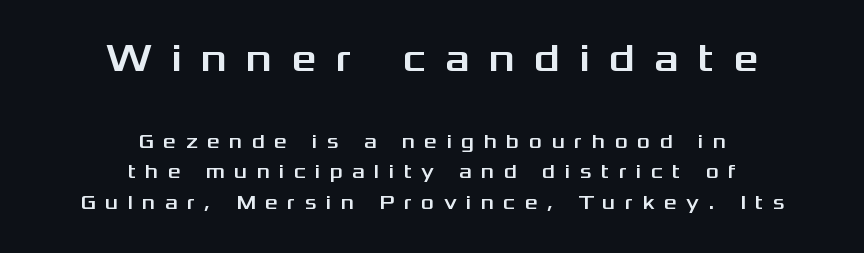
The rendering uses natural spacing where letterforms have individual widths. The space between consecutive lines is moderate. Centered paragraph, ragged on both sides. Unmarked baselines from the first word to the last.
